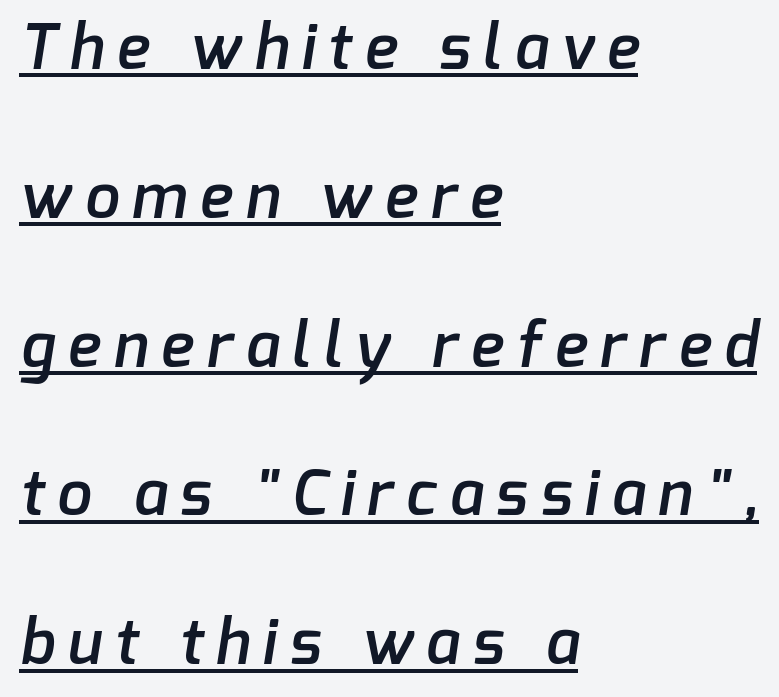
Horizontal bands of white between lines are thick stripes. Caption: expanded tracking, letters set apart. Glance below the letters and you will spot a drawn line. A semibold gives these letters moderate extra thickness, short of bold. Alignment: flush left.
